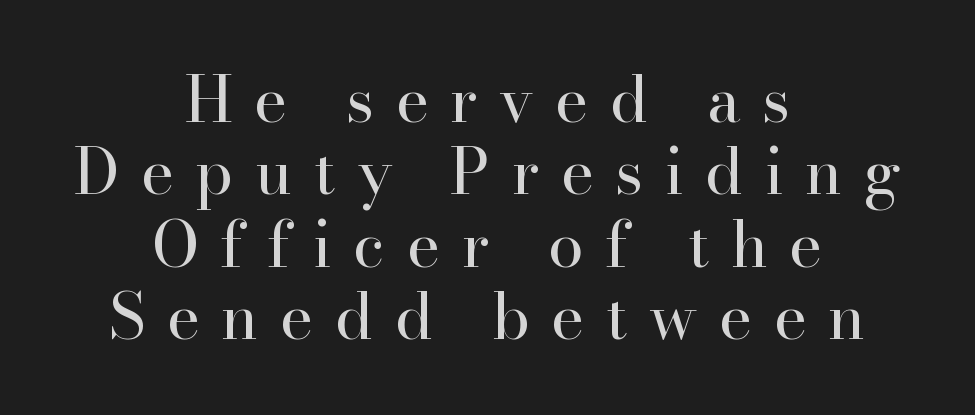
{"serif": "yes", "italic": "no", "bold": "no", "weight": "regular", "width": "normal", "stroke_contrast": "high", "x_height": "small", "monospaced": "no", "underline": "no", "align": "center", "line_spacing": "tight", "line_spacing_ratio": 1.13, "letter_spacing": "wide", "letter_spacing_em": 0.33, "glyph_px": 64}
